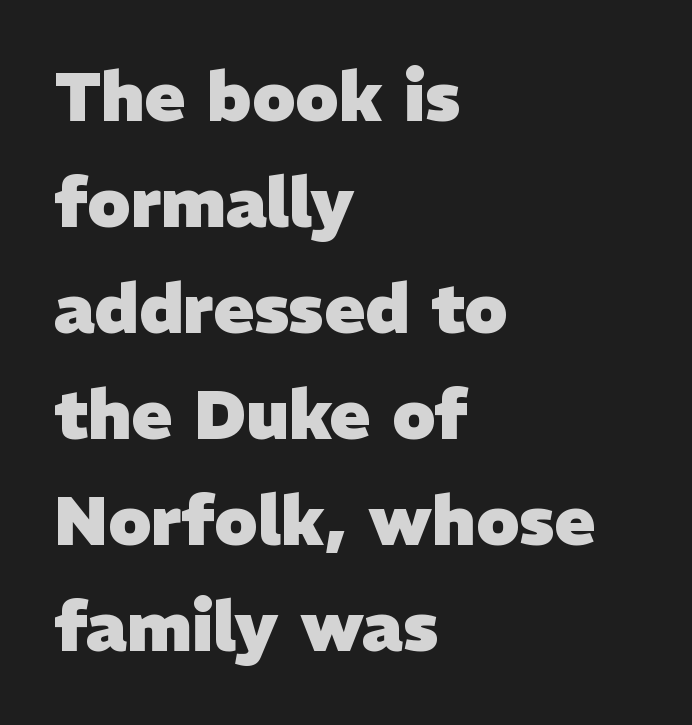
{"serif": "no", "bold": "yes", "weight": "heavy", "width": "normal", "stroke_contrast": "low", "x_height": "medium", "monospaced": "no", "underline": "no", "align": "left", "line_spacing": "normal", "line_spacing_ratio": 1.56, "letter_spacing": "normal", "letter_spacing_em": 0.0, "glyph_px": 68}
